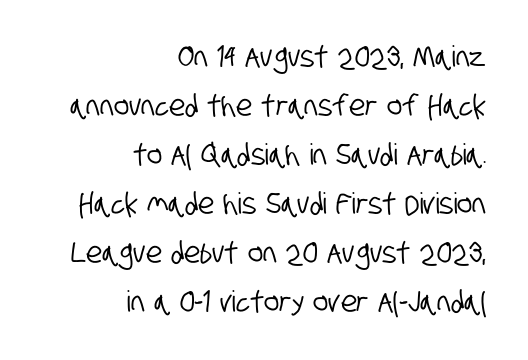
The line texture is even and compact thanks to regular tracking. Serif or sans? Sans — the stroke terminals are bare. Students, observe: this is what conventionally led text looks like. Only glyphs here, with clear space below each row. The rag falls on the left side of this text block. The rendering uses natural spacing where letterforms have individual widths.
